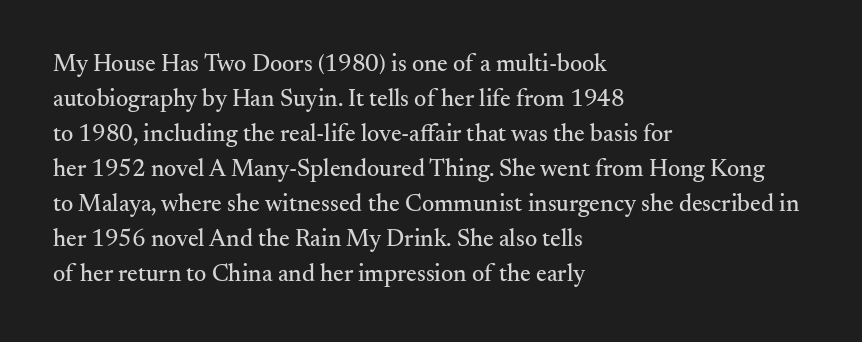
{"italic": "no", "underline": "no", "align": "left", "line_spacing": "normal", "line_spacing_ratio": 1.46, "letter_spacing": "normal", "letter_spacing_em": 0.0, "glyph_px": 24}
